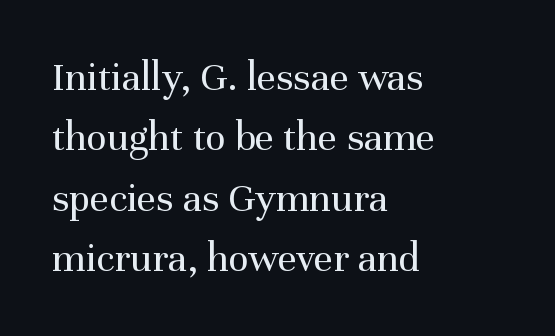
The image shows 42 px regular-weight serif type, upright; set left-aligned, normal line spacing (1.44x), normal letter spacing, not underlined; medium stroke contrast and a medium x-height.
